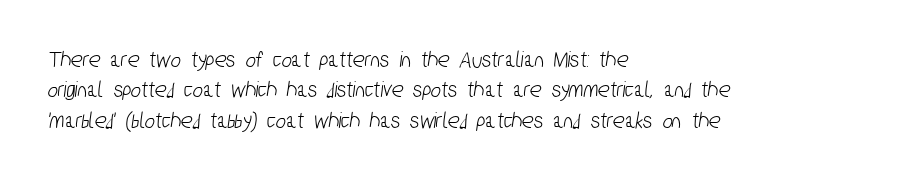
{"underline": "no", "align": "left", "line_spacing": "normal", "line_spacing_ratio": 1.27, "letter_spacing": "normal", "letter_spacing_em": 0.0, "glyph_px": 24}
